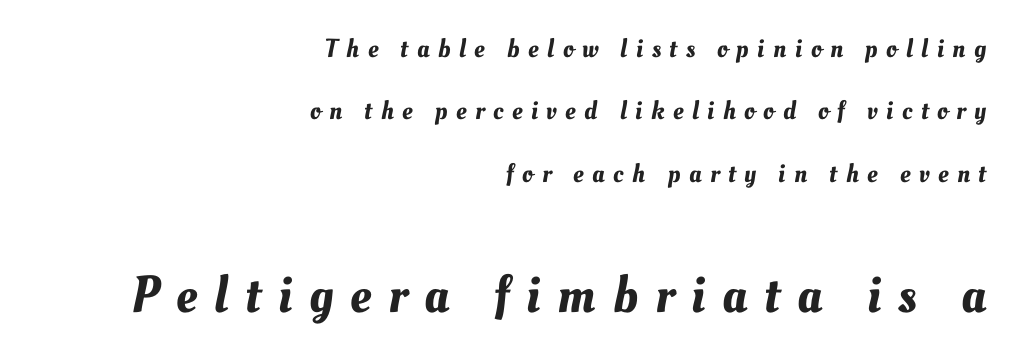
{"width": "normal", "stroke_contrast": "medium", "x_height": "small", "monospaced": "no", "underline": "no", "align": "right", "line_spacing": "loose", "line_spacing_ratio": 2.4, "letter_spacing": "wide", "letter_spacing_em": 0.33, "larger_block": "second", "size_ratio": 2.0, "glyph_px": 52}
